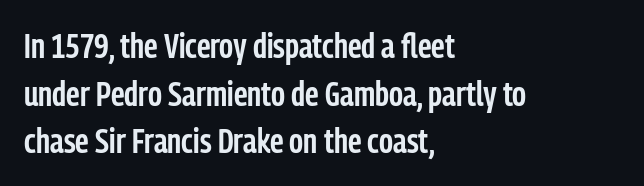
Q: Is the text bold? A: Semi-bold.
Q: Is the text italic (slanted)? A: No, it is upright.
Q: Is the typeface a serif or a sans-serif typeface? A: Sans-serif.
Q: Is the text underlined? A: No.
Q: How is the paragraph aligned? A: Left-aligned.
Q: Is the spacing between letters normal or unusually wide? A: Normal.
Q: Is the spacing between lines tight, normal or loose? A: Normal.
Q: Width (condensed, normal, or wide)? A: Condensed.
Q: Stroke contrast? A: Low.
Q: x-height? A: Medium.
Q: Monospaced? A: No.
